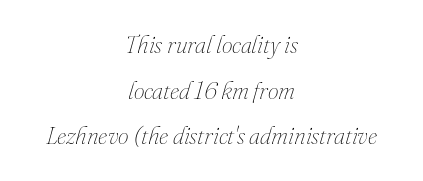
Q: Is the text bold? A: No.
Q: Is the text italic (slanted)? A: Yes, it leans right by about 16 degrees.
Q: Is the text underlined? A: No.
Q: How is the paragraph aligned? A: Centered.
Q: Is the spacing between letters normal or unusually wide? A: Normal.
Q: Is the spacing between lines tight, normal or loose? A: Loose.
